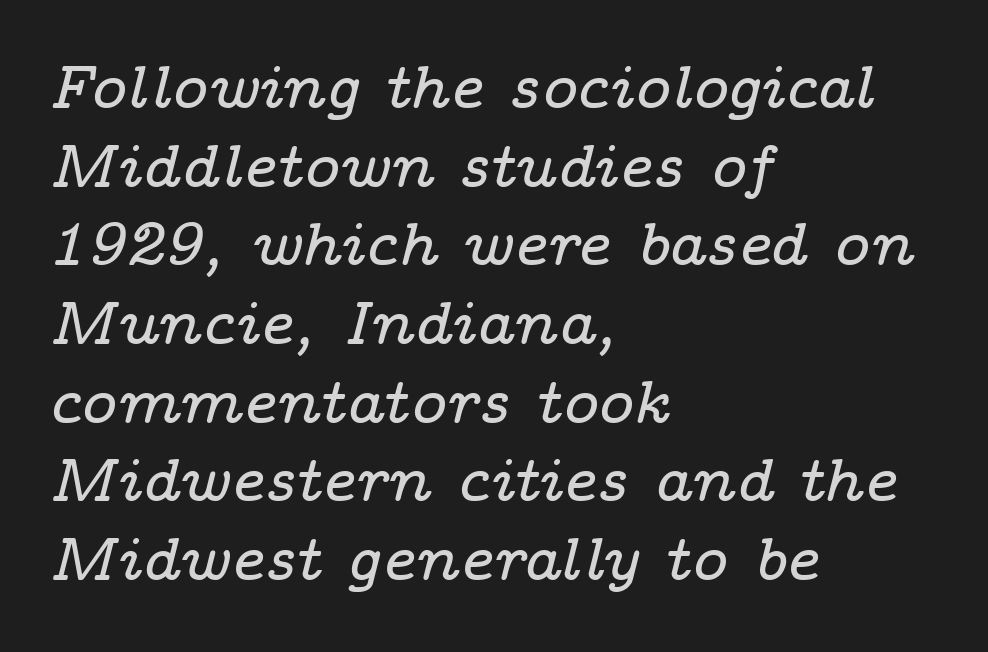
Leading: standard. Short and long lines alike share a common starting point at left. The passage shown leans; its letterforms are oblique. Classification — serif. The passage shown is not underscored anywhere. Each letter keeps its own natural width here, so spacing adapts to shape.
